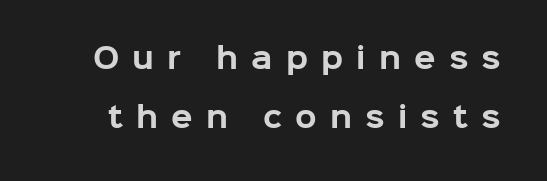
The image shows 28 px bold sans-serif type, upright; set loose line spacing (2.11x), unusually wide letter spacing (+0.47 em), not underlined; low stroke contrast and a medium x-height.
